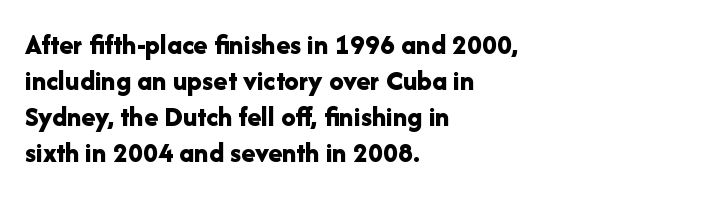
Heavy, bold letterforms. The typography opts for an upright posture over an oblique one. Words float on clear page, feet unadorned. Nope, no serifs anywhere on these letters. The tracking reads as untouched default to a designer's eye.
